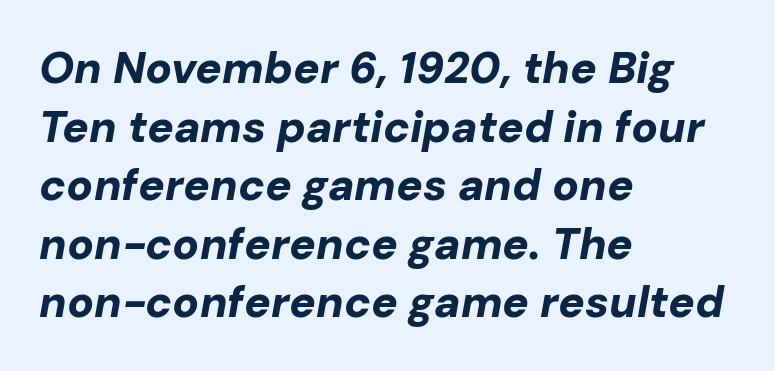
{"italic": "yes", "lean": "right", "slant_degrees": 10, "bold": "yes", "weight": "bold", "width": "normal", "stroke_contrast": "low", "x_height": "medium", "monospaced": "no", "underline": "no", "align": "left", "line_spacing": "normal", "line_spacing_ratio": 1.33, "letter_spacing": "normal", "letter_spacing_em": 0.0, "glyph_px": 44}
